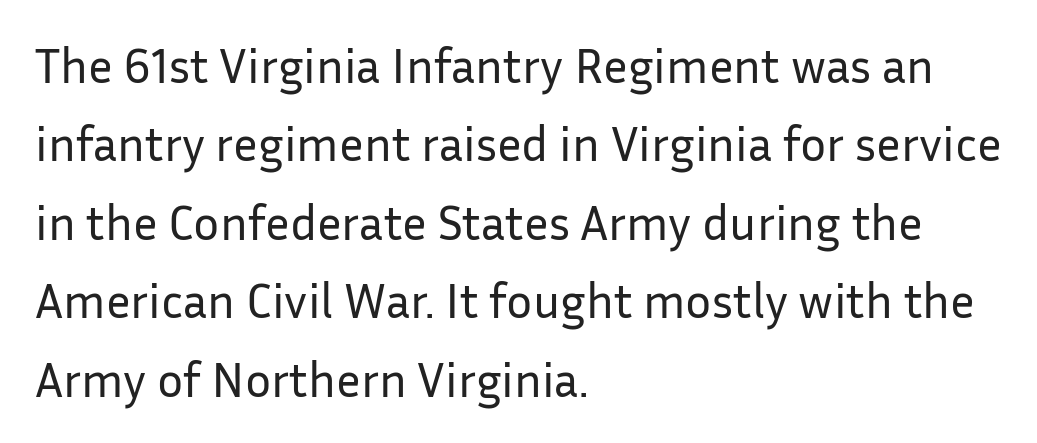
{"serif": "no", "italic": "no", "bold": "no", "weight": "regular", "width": "normal", "stroke_contrast": "low", "x_height": "medium", "monospaced": "no", "underline": "no", "align": "left", "line_spacing": "normal", "line_spacing_ratio": 1.6, "letter_spacing": "normal", "letter_spacing_em": 0.0, "glyph_px": 49}
